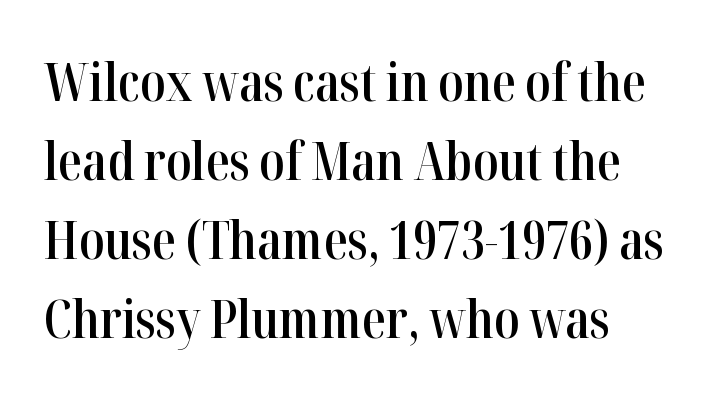
The image shows 53 px semibold, condensed serif type, upright; set normal line spacing (1.49x), normal letter spacing, not underlined; high stroke contrast and a medium x-height.
